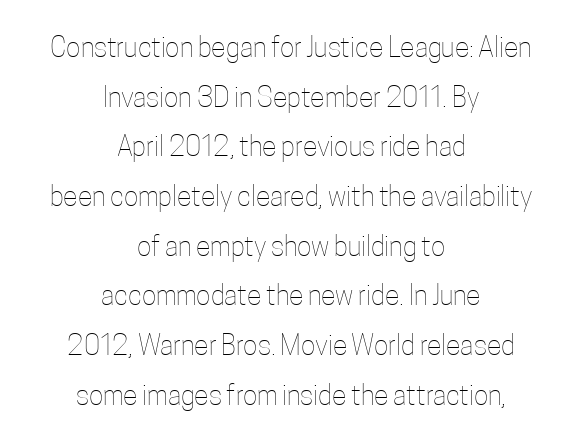
{"italic": "no", "bold": "no", "underline": "no", "align": "center", "line_spacing_ratio": 1.84, "letter_spacing": "normal", "letter_spacing_em": 0.0, "glyph_px": 27}
